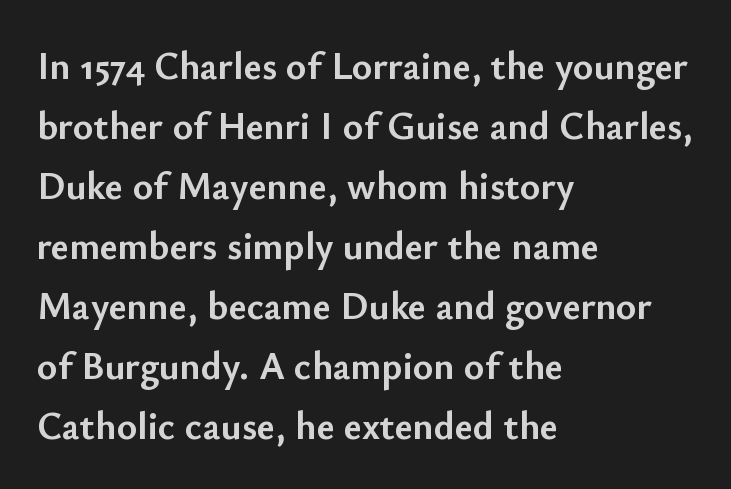
Q: Is the text bold? A: Yes.
Q: Is the text italic (slanted)? A: No, it is upright.
Q: Is the typeface a serif or a sans-serif typeface? A: Sans-serif.
Q: Is the text underlined? A: No.
Q: How is the paragraph aligned? A: Left-aligned.
Q: Is the spacing between letters normal or unusually wide? A: Normal.
Q: Is the spacing between lines tight, normal or loose? A: Normal.
Q: Width (condensed, normal, or wide)? A: Normal.
Q: Stroke contrast? A: Low.
Q: x-height? A: Small.
Q: Monospaced? A: No.
